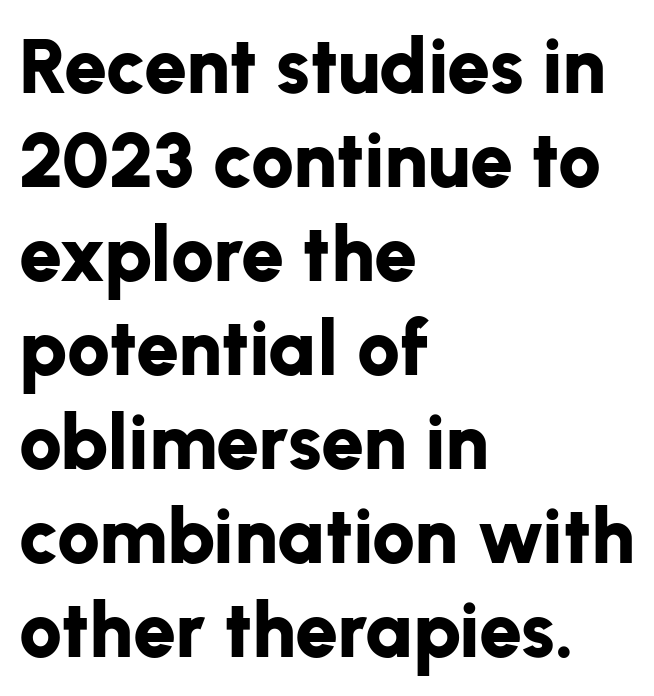
Plenty of ink on the page — the face is bold. A typesetter would label this face a sans. Tall strokes in this sample are plumb rather than angled. Descenders are the only things crossing below the line. Layout note: lines flush left.
